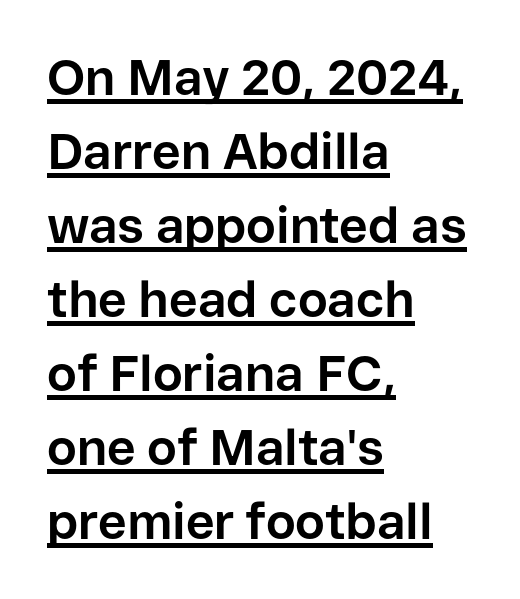
The image shows 50 px bold sans-serif type, upright; set left-aligned, normal line spacing (1.48x), normal letter spacing, underlined; low stroke contrast and a medium x-height.
